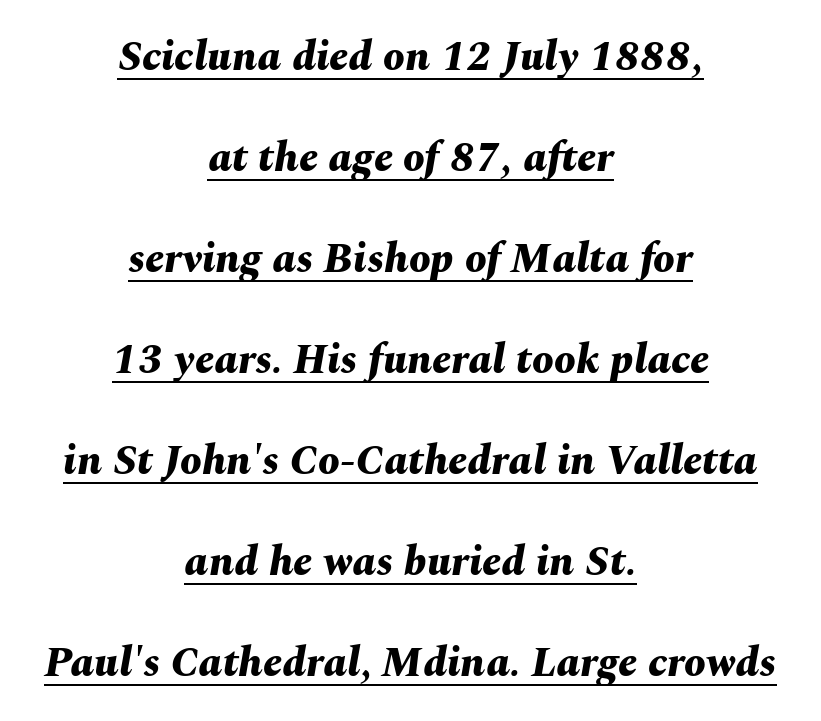
{"italic": "yes", "lean": "right", "slant_degrees": 10, "bold": "yes", "weight": "bold", "width": "normal", "stroke_contrast": "medium", "x_height": "medium", "monospaced": "no", "underline": "yes", "align": "center", "line_spacing": "loose", "line_spacing_ratio": 2.35, "letter_spacing": "normal", "letter_spacing_em": 0.0, "glyph_px": 43}
